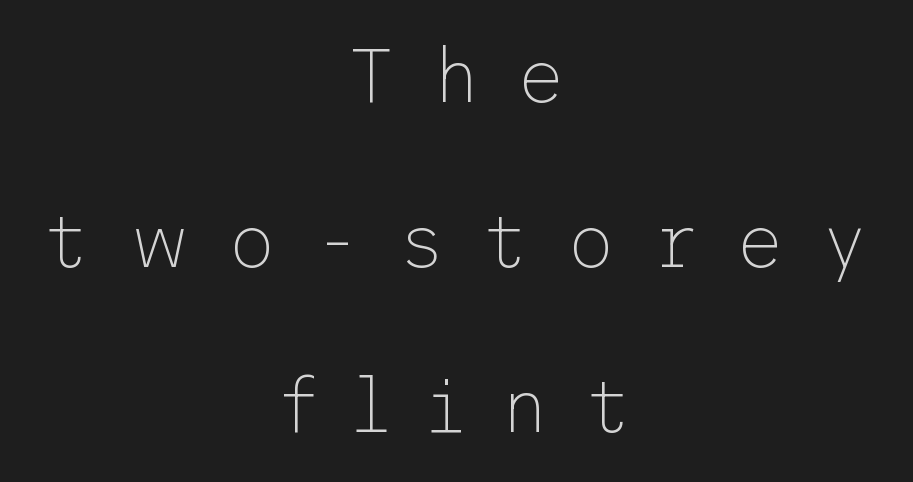
The image shows 75 px thin sans-serif type, upright; set centered, loose line spacing (2.2x), unusually wide letter spacing (+0.48 em), not underlined; low stroke contrast and a medium x-height.
